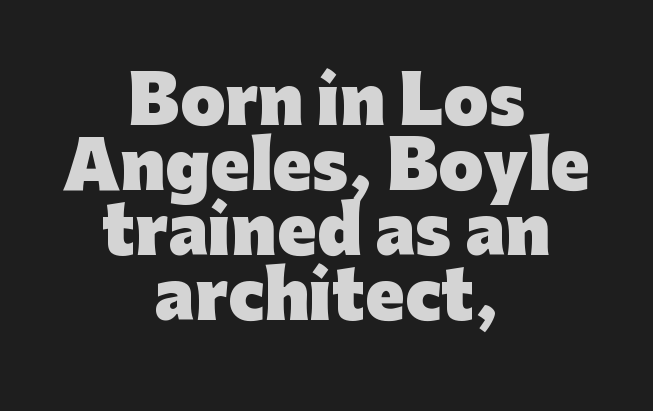
The image shows 65 px heavy sans-serif type, upright; set centered, tight line spacing (1.0x), normal letter spacing, not underlined; low stroke contrast and a medium x-height.
